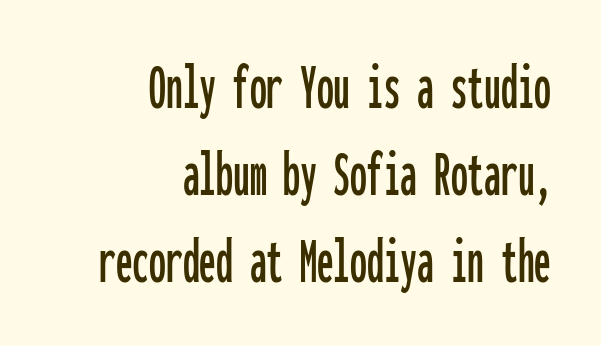
In terms of posture, this sample is upright. Line endings align vertically; line beginnings do not. One glance says typical: line gaps are just what's usual. To sum up the face: it is a sans, with no serifs. Letter spacing: default.
